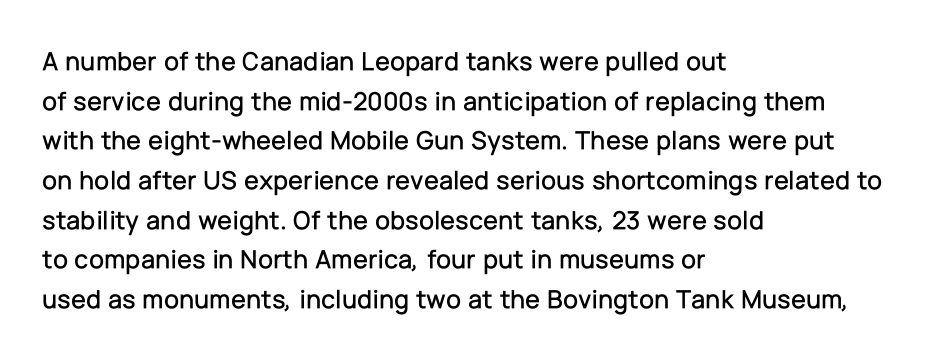
Q: Is the text italic (slanted)? A: No, it is upright.
Q: Is the text underlined? A: No.
Q: How is the paragraph aligned? A: Left-aligned.
Q: Is the spacing between letters normal or unusually wide? A: Normal.
Q: Is the spacing between lines tight, normal or loose? A: Normal.
